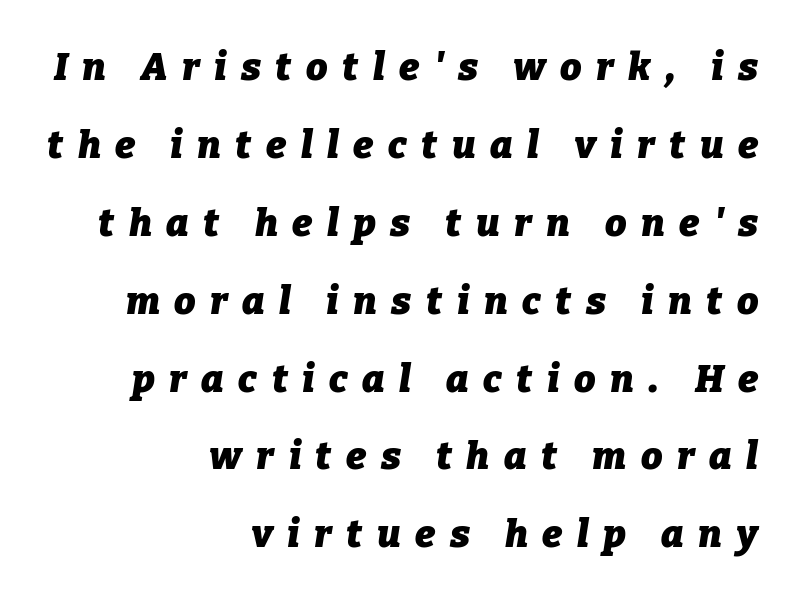
There is plenty of visible air inserted between adjacent glyphs. This sample trades compactness for vertical openness between lines. Every letter is thick-stroked: bold, no question. The axis of the letterforms is tilted away from vertical.
